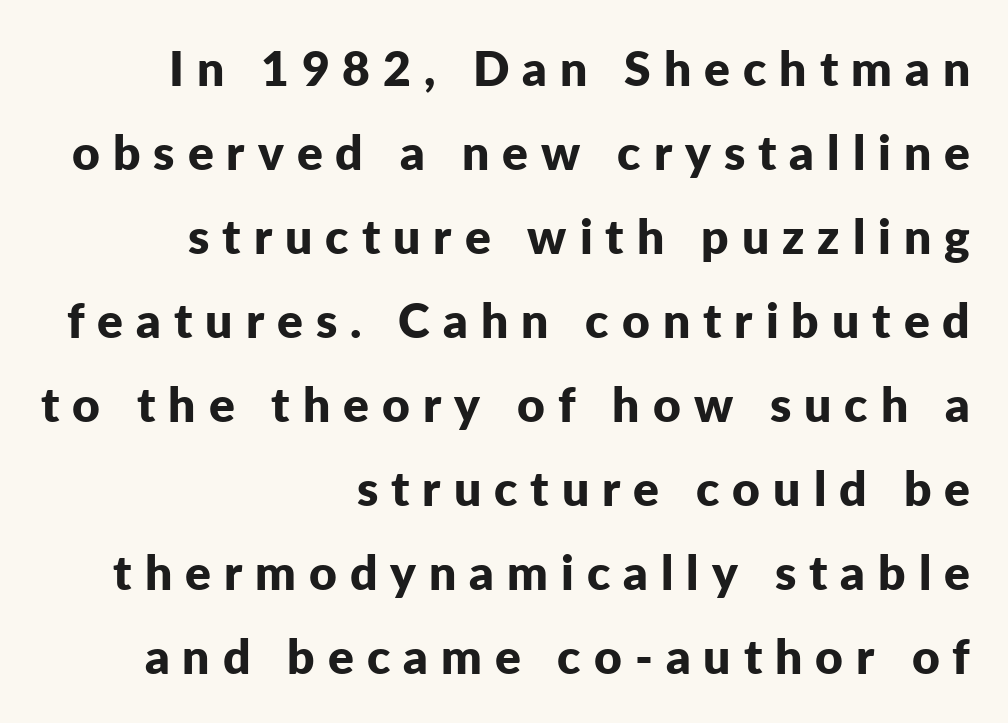
I'd call this a sans setting — the letters go barefoot. The characters look thick and weighty, a clear bold. The face used here is proportionally spaced, like ordinary book or web type. These lines have a slow, spaced-out rhythm from letter to letter. Visually the block forms a straight wall on the right and a jagged coastline on the left.
